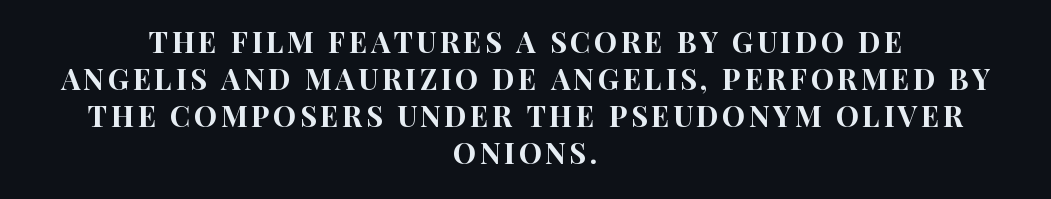
The image shows 29 px condensed sans-serif type, upright; set centered, normal line spacing (1.28x), not underlined; high stroke contrast and a large x-height.
